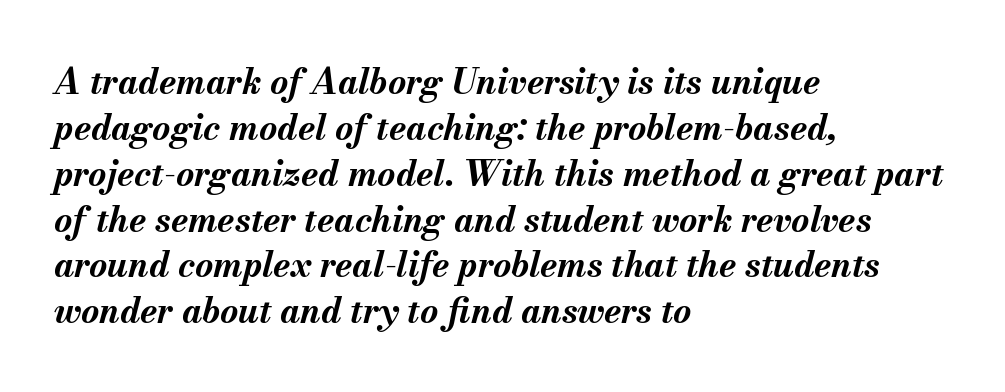
{"italic": "yes", "lean": "right", "slant_degrees": 13, "bold": "yes", "weight": "bold", "width": "normal", "stroke_contrast": "medium", "x_height": "small", "monospaced": "no", "underline": "no", "align": "left", "line_spacing": "normal", "line_spacing_ratio": 1.31, "letter_spacing": "normal", "letter_spacing_em": 0.0, "glyph_px": 35}
